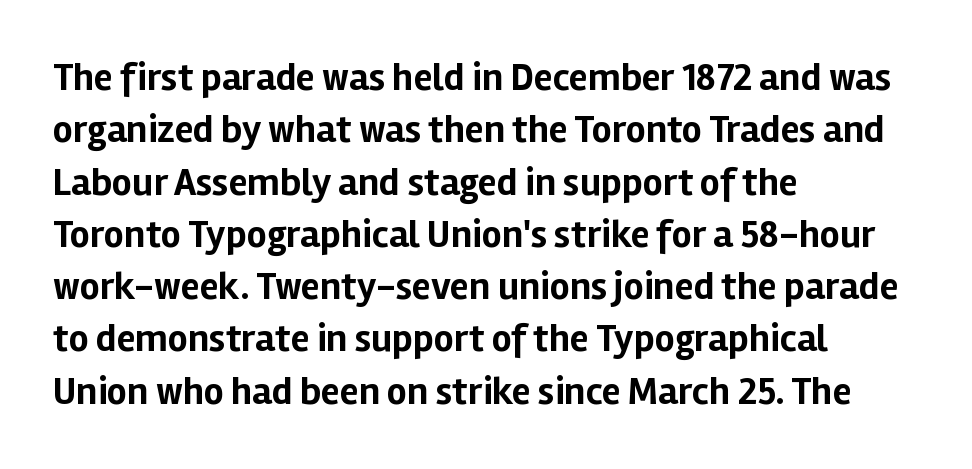
This is roman type, the default non-slanted kind. Heavy-handed strokes throughout: this text is bold. Is this a sans? Yes — the strokes have no serifs. Descender tails drop into unmarked territory. The rendering keeps characters at their native spacing.
